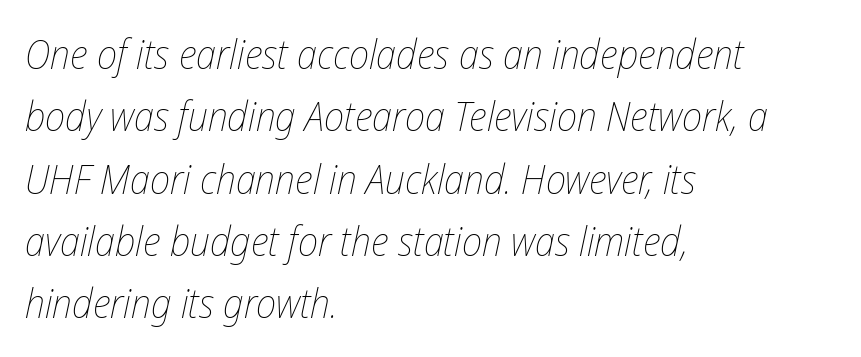
Q: Is the text bold? A: No.
Q: Is the text italic (slanted)? A: Yes, it leans right by about 12 degrees.
Q: Is the text underlined? A: No.
Q: How is the paragraph aligned? A: Left-aligned.
Q: Is the spacing between letters normal or unusually wide? A: Normal.
Q: Is the spacing between lines tight, normal or loose? A: Normal.
Q: Width (condensed, normal, or wide)? A: Condensed.
Q: Stroke contrast? A: Low.
Q: x-height? A: Medium.
Q: Monospaced? A: No.
